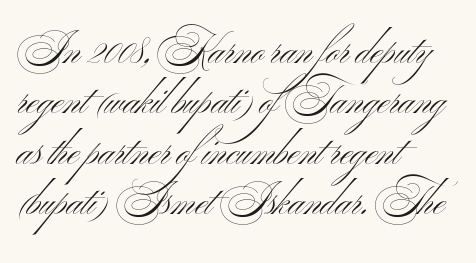
{"serif": "no", "bold": "no", "weight": "light", "width": "wide", "stroke_contrast": "medium", "x_height": "small", "monospaced": "no", "underline": "no", "align": "left", "line_spacing": "normal", "line_spacing_ratio": 1.29, "letter_spacing": "normal", "letter_spacing_em": 0.0, "glyph_px": 39}
